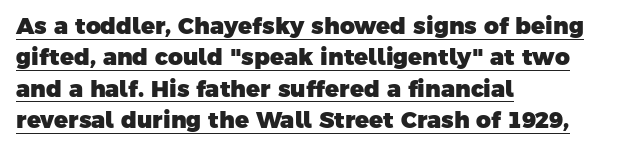
The lines sit at an ordinary, default distance from one another. A rule runs beneath these lines of type. What stands out about the letter spacing? Nothing — it is the standard amount. Look at the stroke-to-counter ratio: heavy, a bold.
